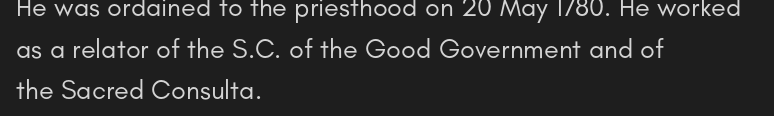
The image shows 27 px text type, upright; set left-aligned, normal line spacing (1.54x), normal letter spacing, not underlined.
